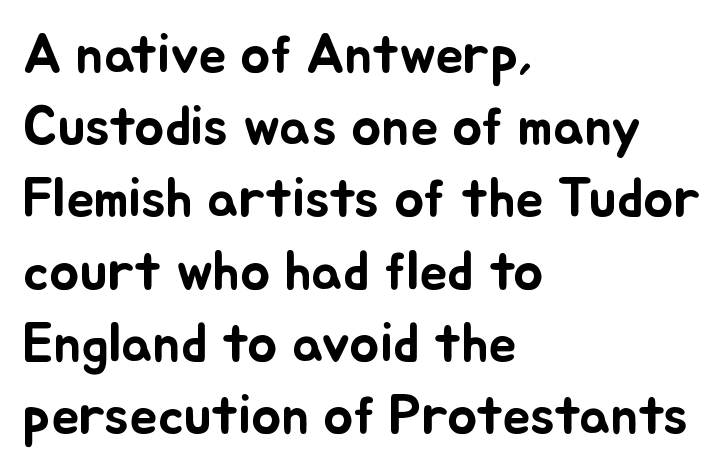
The image shows 56 px text type, upright; set left-aligned, normal line spacing (1.29x), normal letter spacing, not underlined; low stroke contrast and a small x-height.
